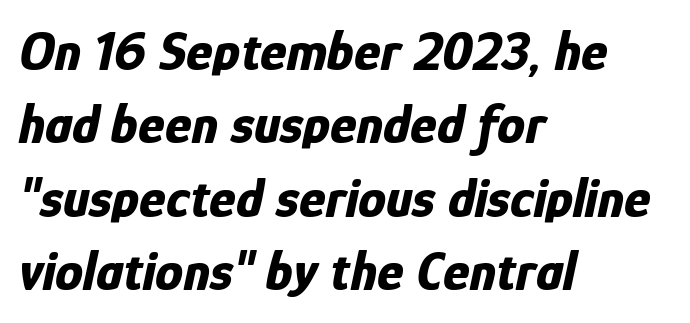
Q: Is the text bold? A: Yes.
Q: Is the text italic (slanted)? A: Yes, it leans right by about 12 degrees.
Q: Is the text underlined? A: No.
Q: How is the paragraph aligned? A: Left-aligned.
Q: Is the spacing between letters normal or unusually wide? A: Normal.
Q: Is the spacing between lines tight, normal or loose? A: Normal.
Q: Width (condensed, normal, or wide)? A: Condensed.
Q: Stroke contrast? A: Low.
Q: x-height? A: Medium.
Q: Monospaced? A: No.
